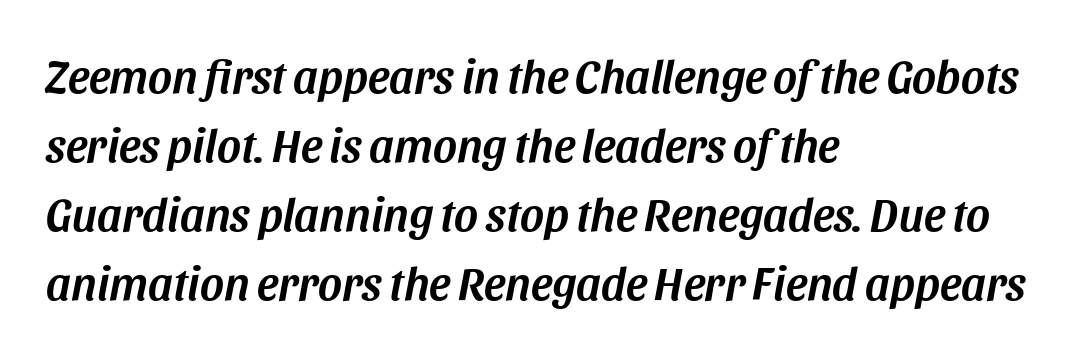
{"italic": "yes", "lean": "right", "slant_degrees": 11, "width": "normal", "stroke_contrast": "medium", "x_height": "large", "monospaced": "no", "underline": "no", "align": "left", "line_spacing": "normal", "line_spacing_ratio": 1.5, "letter_spacing": "normal", "letter_spacing_em": 0.0, "glyph_px": 46}
